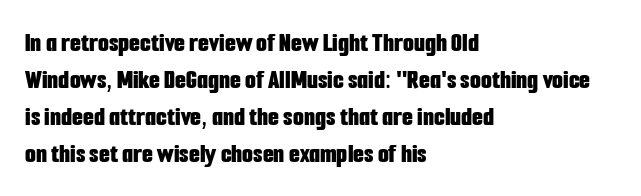
The image shows 28 px bold, condensed sans-serif type, upright; set left-aligned, normal line spacing (1.32x), normal letter spacing, not underlined; low stroke contrast and a medium x-height.
